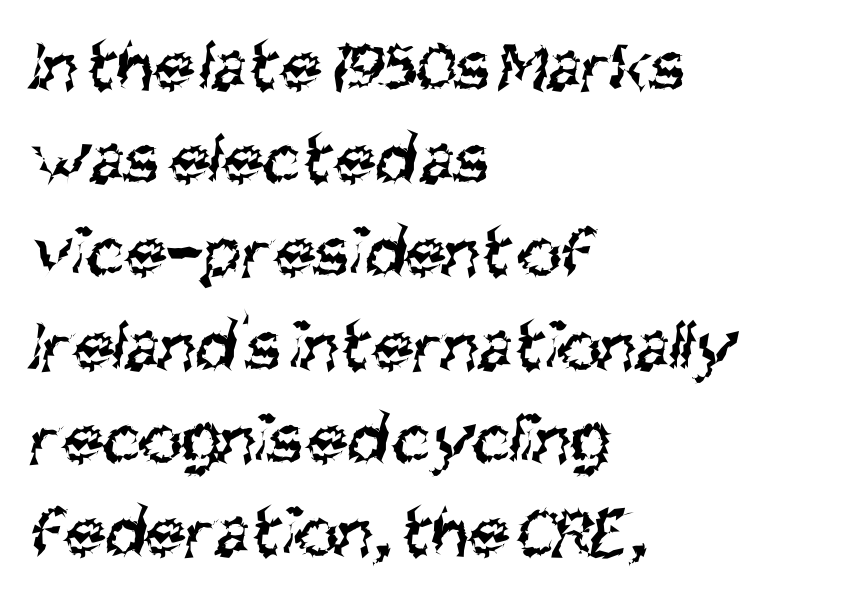
{"serif": "no", "bold": "no", "weight": "regular", "width": "condensed", "stroke_contrast": "medium", "x_height": "large", "monospaced": "no", "underline": "no", "align": "left", "line_spacing": "normal", "line_spacing_ratio": 1.26, "letter_spacing": "normal", "letter_spacing_em": 0.0, "glyph_px": 74}
